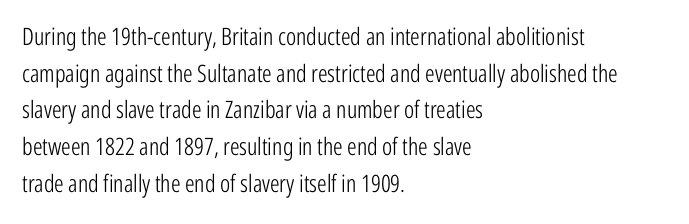
Q: Is the text bold? A: No.
Q: Is the text italic (slanted)? A: No, it is upright.
Q: Is the text underlined? A: No.
Q: How is the paragraph aligned? A: Left-aligned.
Q: Is the spacing between letters normal or unusually wide? A: Normal.
Q: Is the spacing between lines tight, normal or loose? A: Normal.
